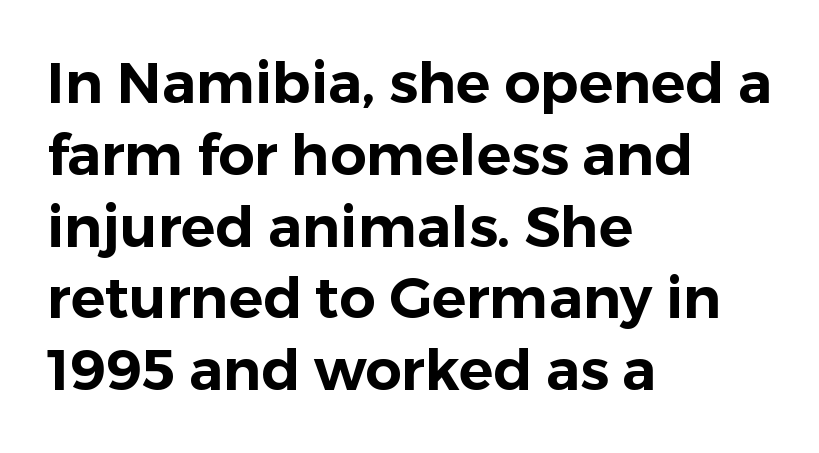
The image shows 57 px sans-serif type, upright; set left-aligned, normal line spacing (1.26x), normal letter spacing, not underlined; low stroke contrast and a medium x-height.
